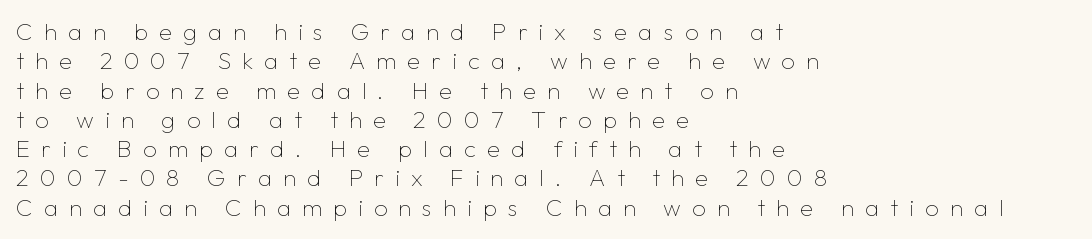
Only glyphs here, with clear space below each row. The tracking reads as deliberately expanded to a designer's eye. Caption: face not bold, strokes unweighted. Posture: vertical. Each line starts at the same left margin while the right side varies.
